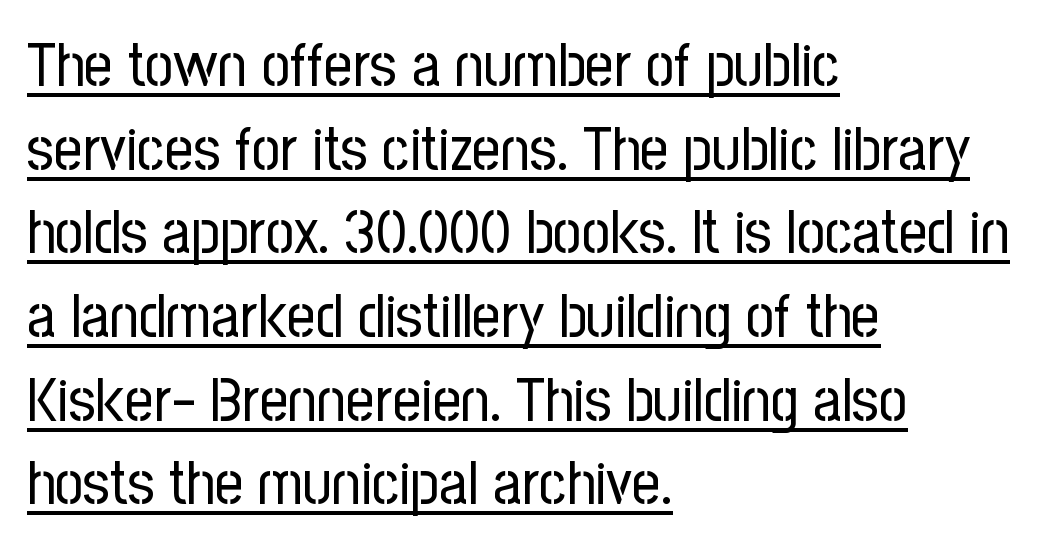
The image shows 62 px regular-weight, condensed sans-serif type, upright; set left-aligned, normal line spacing (1.35x), normal letter spacing, underlined; low stroke contrast and a medium x-height.
